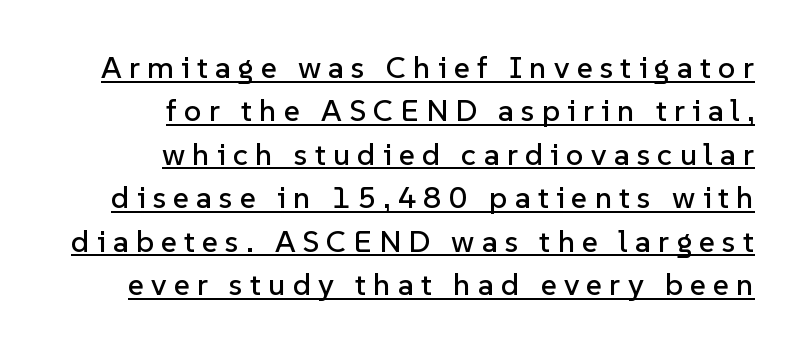
Note the varied advance widths — an 'i' is clearly narrower than an 'm'. Regarding leading, the lines here are spaced in the standard way. Does extra space separate the letters? Yes, quite a lot of it. A rule runs beneath these lines of type. Note: no serifs on the glyphs.
